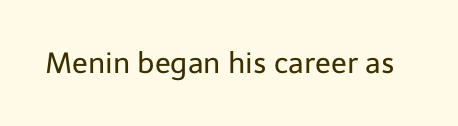
Q: Is the text bold? A: No.
Q: Is the text italic (slanted)? A: No, it is upright.
Q: Is the typeface a serif or a sans-serif typeface? A: Sans-serif.
Q: Is the text underlined? A: No.
Q: Is the spacing between letters normal or unusually wide? A: Normal.
Q: Width (condensed, normal, or wide)? A: Normal.
Q: Stroke contrast? A: Low.
Q: x-height? A: Medium.
Q: Monospaced? A: No.
